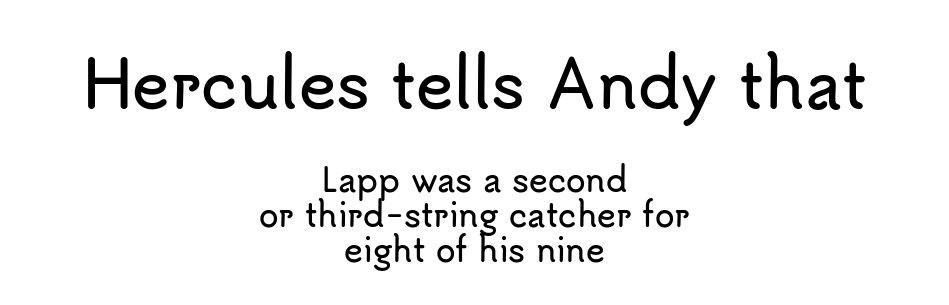
{"serif": "no", "italic": "no", "width": "normal", "stroke_contrast": "low", "x_height": "small", "monospaced": "no", "underline": "no", "align": "center", "line_spacing": "tight", "line_spacing_ratio": 1.09, "letter_spacing": "normal", "letter_spacing_em": 0.0, "larger_block": "first", "size_ratio": 2.0, "glyph_px": 64}
